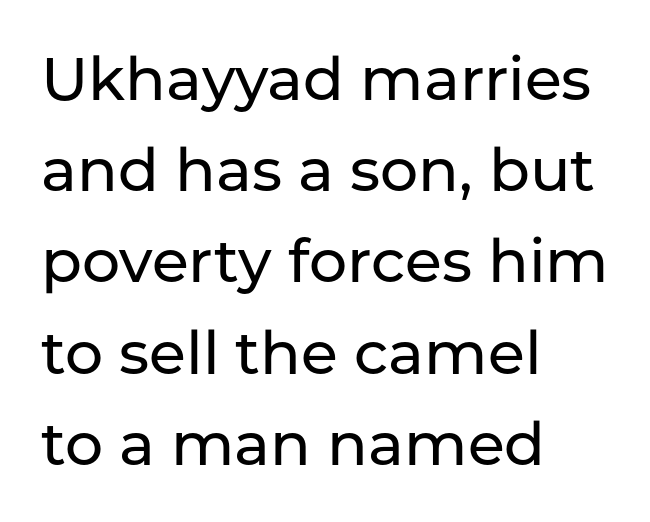
The image shows 60 px sans-serif type, upright; set left-aligned, normal line spacing (1.52x), normal letter spacing, not underlined; low stroke contrast and a medium x-height.
